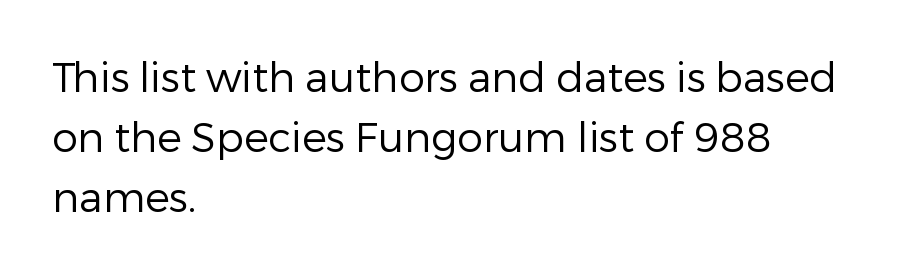
The image shows 41 px regular-weight sans-serif type, upright; set left-aligned, normal line spacing (1.46x), normal letter spacing, not underlined; low stroke contrast and a medium x-height.
